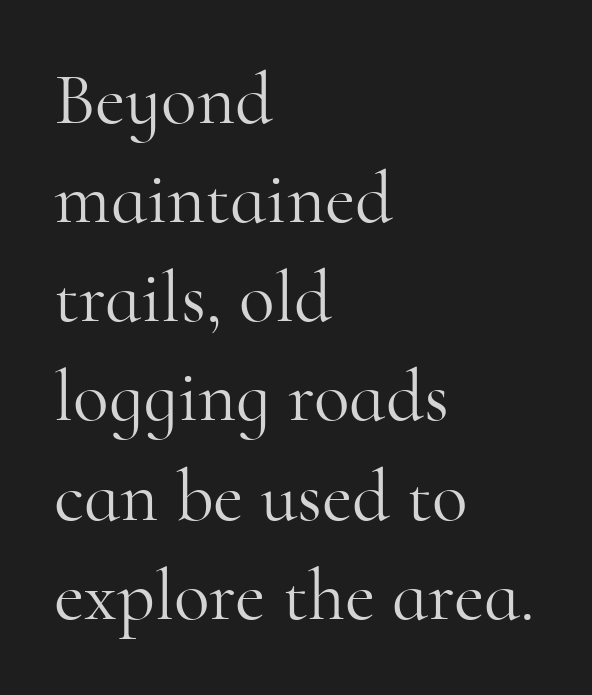
Unlike a clean sans, this face finishes its strokes with serifs. The letters look calm and open, with moderate or lighter stems. Tracking here is standard; glyphs follow each other at the usual distance. Unmarked baselines from the first word to the last. Notice how the stems are strictly vertical — no italics here.
